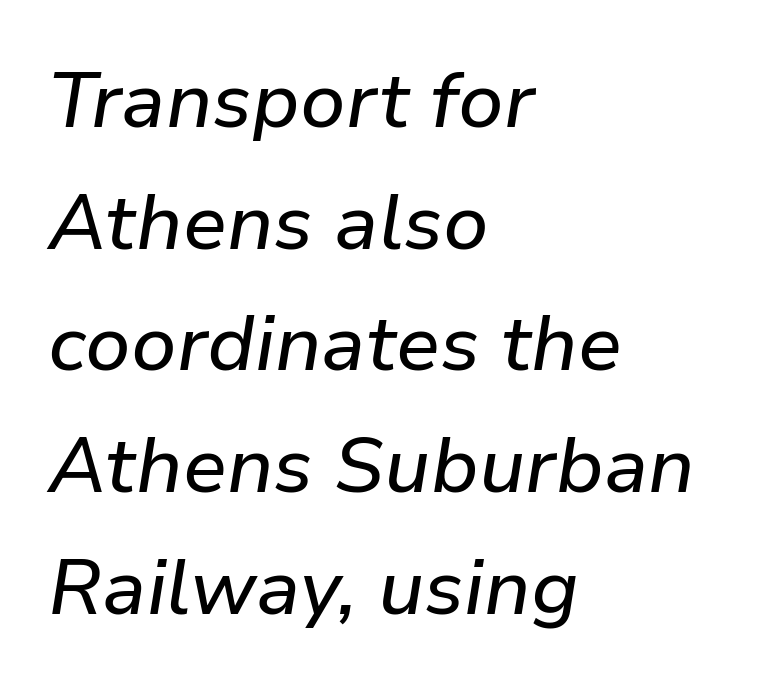
Any mark beneath the type? The region is blank. Interline gaps are of average width in this sample. An italicized treatment has been applied to the whole sample. A typesetter would call this proportional, since set widths differ per character. Notice how the passage keeps a crisp vertical edge on the left only. Tracking value appears to be zero — textbook default spacing.
